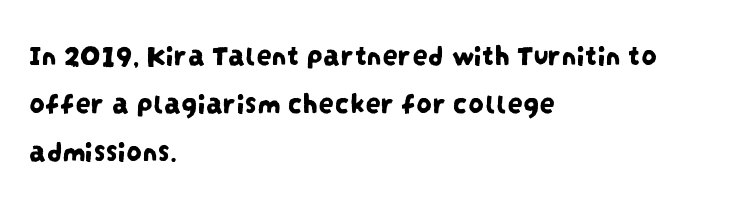
{"serif": "no", "width": "condensed", "stroke_contrast": "low", "x_height": "large", "monospaced": "no", "underline": "no", "align": "left", "line_spacing": "normal", "line_spacing_ratio": 1.55, "letter_spacing": "normal", "letter_spacing_em": 0.0, "glyph_px": 31}
